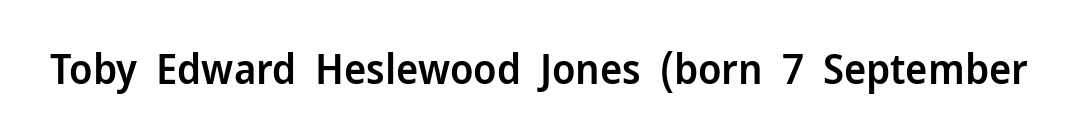
The typesetting leans somewhat heavy: a semibold. How are the letters spaced? Ordinarily, with no added tracking. These lines are rendered in a variable-pitch font. The gap between lines stays unmarked. Does the type have serifs? No, each stem ends abruptly.
